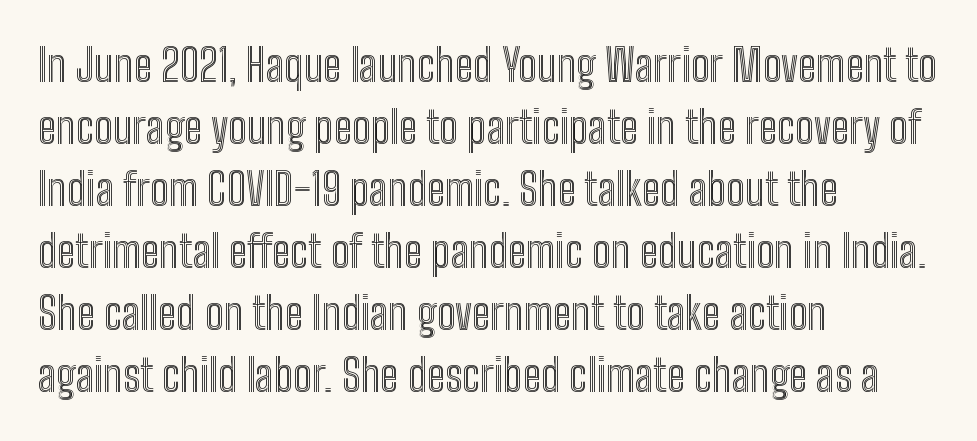
Any mark beneath the type? The region is blank. Each new line begins a customary step beneath the previous one. Compared with typical body copy, the letter spacing here is the same. The text block is weighted toward the left margin, trailing off unevenly rightward.
